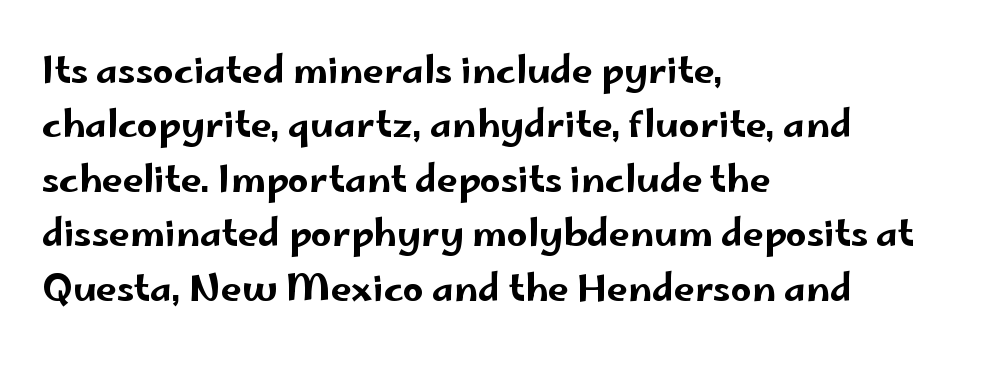
{"serif": "no", "italic": "no", "width": "wide", "stroke_contrast": "low", "x_height": "small", "monospaced": "no", "underline": "no", "align": "left", "line_spacing": "normal", "line_spacing_ratio": 1.47, "letter_spacing": "normal", "letter_spacing_em": 0.0, "glyph_px": 37}
